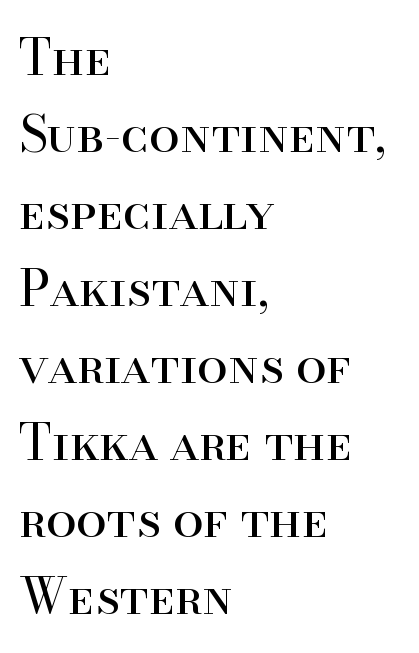
Q: Is the text bold? A: No.
Q: Is the text italic (slanted)? A: No, it is upright.
Q: Is the typeface a serif or a sans-serif typeface? A: Serif.
Q: Is the text underlined? A: No.
Q: How is the paragraph aligned? A: Left-aligned.
Q: Is the spacing between letters normal or unusually wide? A: Normal.
Q: Is the spacing between lines tight, normal or loose? A: Normal.
Q: Width (condensed, normal, or wide)? A: Normal.
Q: Stroke contrast? A: High.
Q: x-height? A: Small.
Q: Monospaced? A: No.
